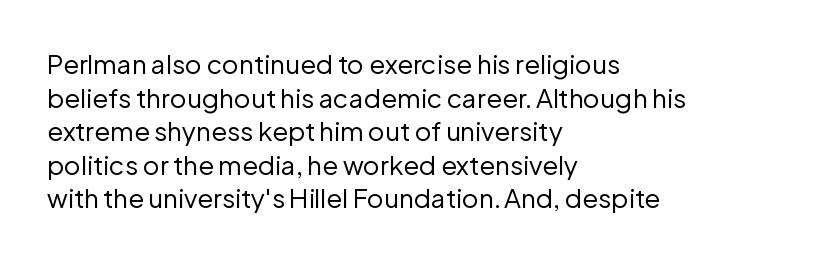
The image shows 26 px text type, upright; set left-aligned, normal line spacing (1.29x), normal letter spacing, not underlined.
